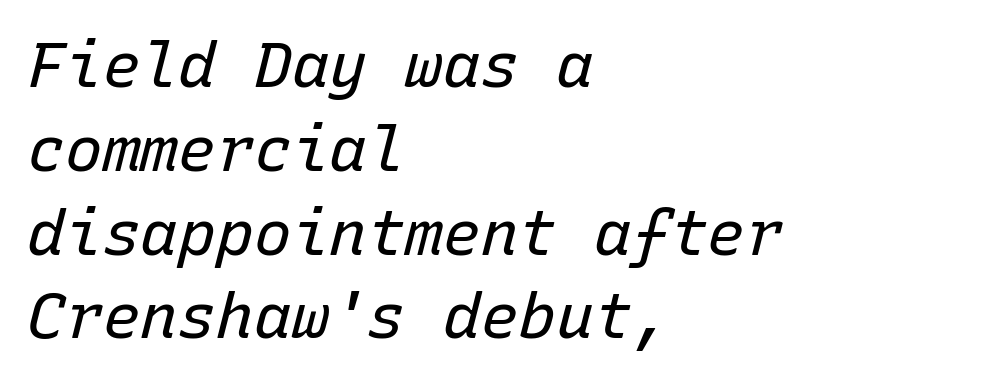
Q: Is the text bold? A: No.
Q: Is the text italic (slanted)? A: Yes, it leans right by about 15 degrees.
Q: Is the text underlined? A: No.
Q: How is the paragraph aligned? A: Left-aligned.
Q: Is the spacing between letters normal or unusually wide? A: Normal.
Q: Is the spacing between lines tight, normal or loose? A: Normal.
Q: Width (condensed, normal, or wide)? A: Normal.
Q: Stroke contrast? A: Low.
Q: x-height? A: Medium.
Q: Monospaced? A: Yes.
